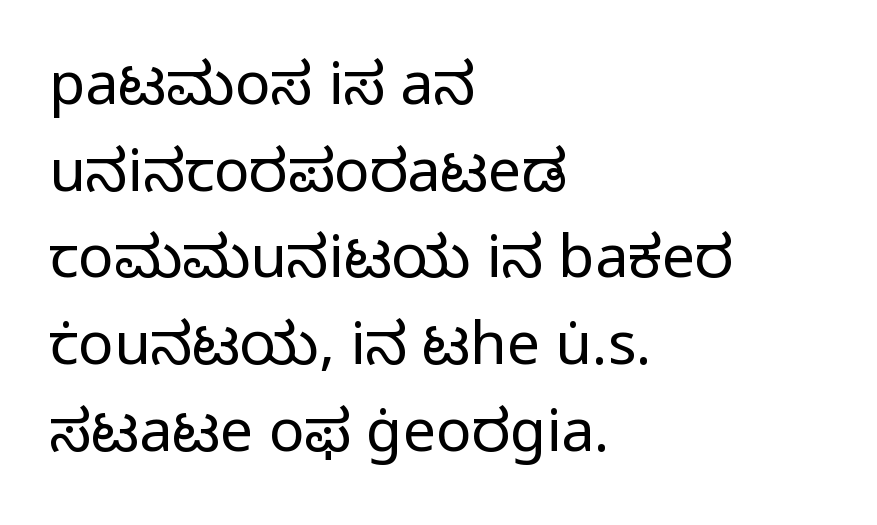
{"serif": "no", "italic": "no", "bold": "no", "weight": "regular", "width": "normal", "stroke_contrast": "low", "x_height": "medium", "monospaced": "no", "underline": "no", "align": "left", "line_spacing": "normal", "line_spacing_ratio": 1.47, "letter_spacing": "normal", "letter_spacing_em": 0.0, "glyph_px": 59}
